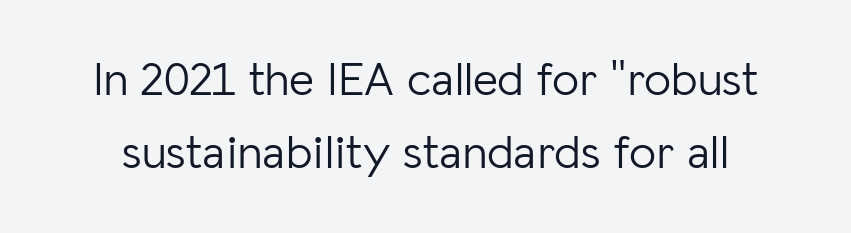
The image shows 48 px light sans-serif type, upright; set normal line spacing (1.53x), normal letter spacing, not underlined; low stroke contrast and a medium x-height.
